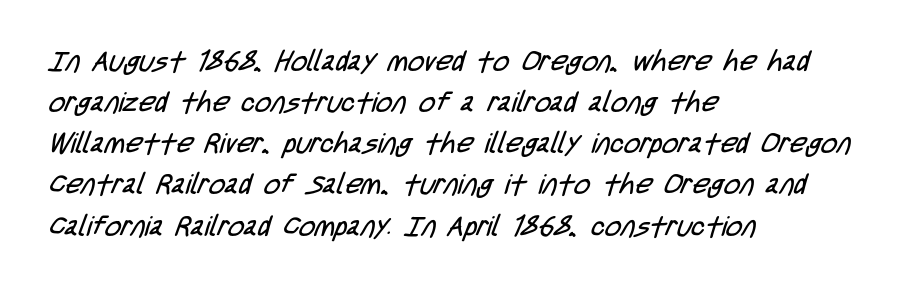
A sans-serif font was chosen for this passage. The letters look calm and open, with moderate or lighter stems. The block of text has a typical density, with ordinary space between rows. Check under the words: just untouched page. Each letter keeps its own natural width here, so spacing adapts to shape. The compositor pushed each line to the left boundary.
